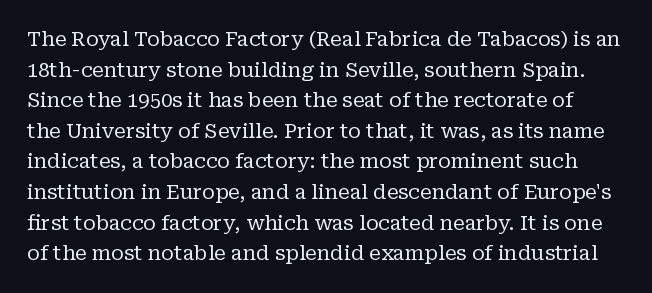
Normally led — the rows are evenly, conventionally spaced. Nothing unusual about the tracking: characters are spaced as the font intends. The strip under each line holds only bare page. Style check: upright. The letters look calm and open, with moderate or lighter stems.
